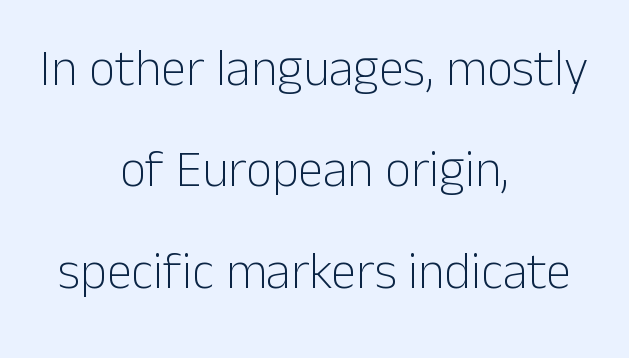
{"serif": "no", "italic": "no", "bold": "no", "weight": "light", "width": "normal", "stroke_contrast": "low", "x_height": "medium", "monospaced": "no", "underline": "no", "align": "center", "line_spacing": "loose", "line_spacing_ratio": 1.99, "letter_spacing": "normal", "letter_spacing_em": 0.0, "glyph_px": 51}
